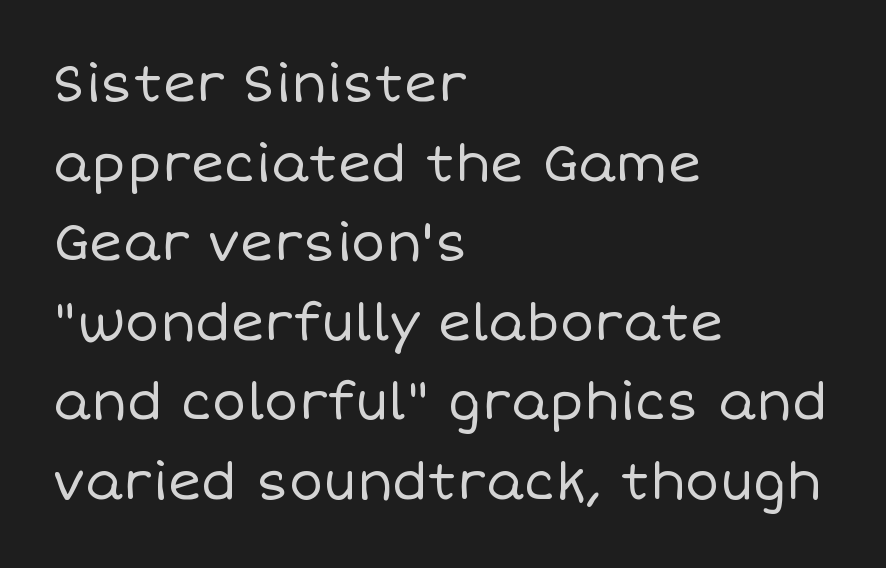
Proportional: the letters do not fall into vertical columns. Vertical spacing — default. Spacing between characters is what you'd get straight out of the box. When letters stand straight like this, we call the style roman or upright. All the whitespace from short lines collects on the right.
